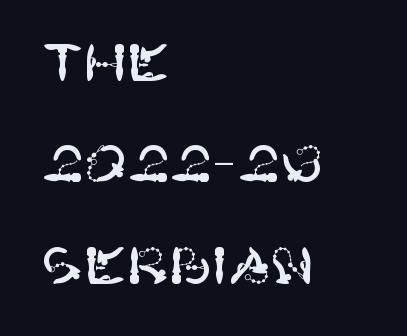
Q: Is the text italic (slanted)? A: No, it is upright.
Q: Is the typeface a serif or a sans-serif typeface? A: Sans-serif.
Q: Is the text underlined? A: No.
Q: How is the paragraph aligned? A: Left-aligned.
Q: Is the spacing between letters normal or unusually wide? A: Normal.
Q: Is the spacing between lines tight, normal or loose? A: Loose.
Q: Width (condensed, normal, or wide)? A: Normal.
Q: Stroke contrast? A: High.
Q: x-height? A: Large.
